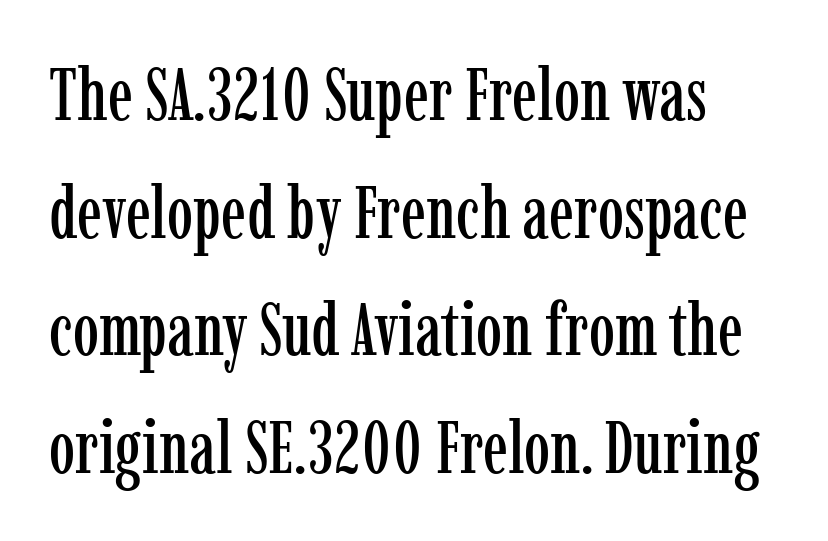
Clear beneath every line of the passage. Interline gaps are of average width in this sample. This rendering employs a face with finishing strokes, i.e., a serif. Glyph-to-glyph distance matches everyday printed text. Is this a fixed-width face? No — the glyphs have proportional, varying widths.
